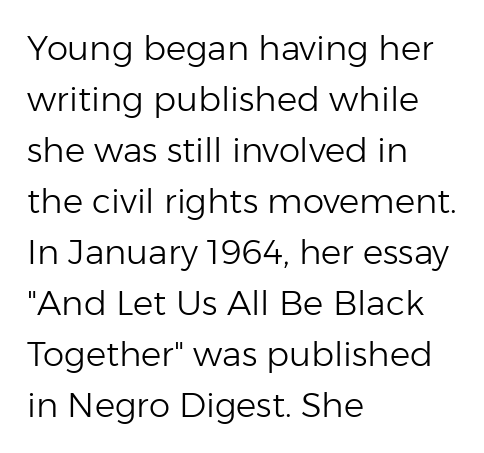
Nobody drew a line under any word here. Is this a fixed-width face? No — the glyphs have proportional, varying widths. Baseline-to-baseline distance is the conventional proportion of letter height. Compared with typical body copy, the letter spacing here is the same. The lettering stays uniformly vertical, giving the passage a roman look.
